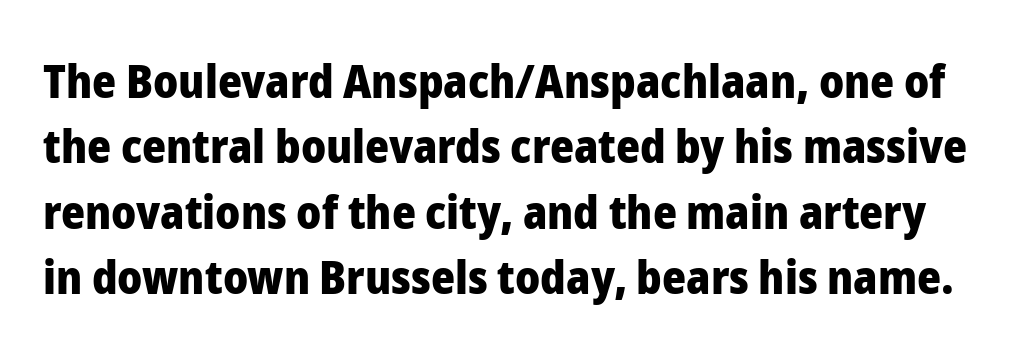
{"serif": "no", "italic": "no", "bold": "yes", "weight": "heavy", "width": "normal", "stroke_contrast": "low", "x_height": "medium", "monospaced": "no", "underline": "no", "line_spacing": "normal", "line_spacing_ratio": 1.42, "letter_spacing": "normal", "letter_spacing_em": 0.0, "glyph_px": 46}
